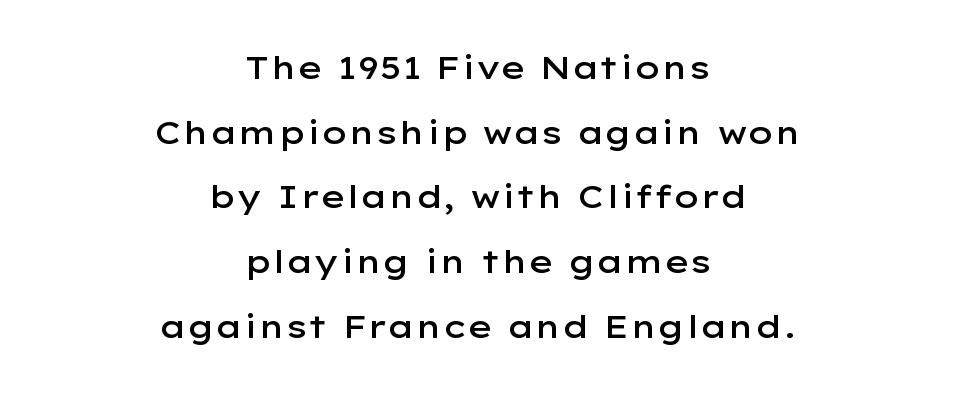
The image shows 32 px semibold, wide sans-serif type, upright; set centered, loose line spacing (2.02x), normal letter spacing, not underlined; low stroke contrast and a medium x-height.
